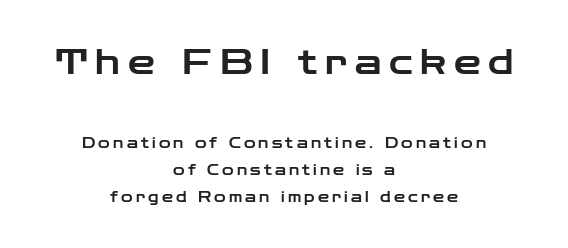
A bare baseline throughout the passage. Horizontal bands of white between lines are thick stripes. There is plenty of visible air inserted between adjacent glyphs. Examine the stroke ends and you'll find no serifs. Teacher's note: observe the equal gaps on both sides — that is centered alignment. Which chunk is bigger? The first one — the top block dwarfs the bottom.
